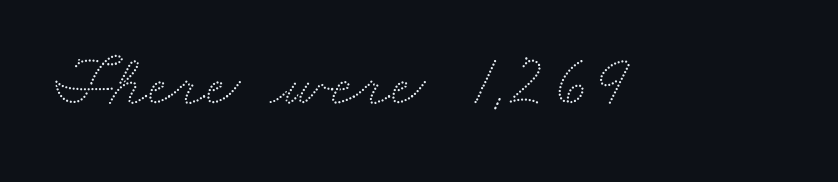
Inter-character spacing is left at the font's built-in metrics. Character widths vary here, with narrow letters taking less room than wide ones. Letters rest on an invisible, unmarked baseline.
